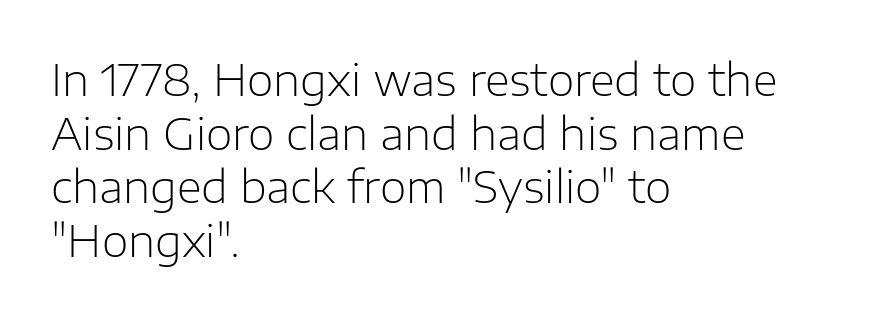
{"serif": "no", "italic": "no", "bold": "no", "weight": "light", "width": "normal", "stroke_contrast": "low", "x_height": "medium", "monospaced": "no", "underline": "no", "align": "left", "line_spacing": "normal", "line_spacing_ratio": 1.25, "letter_spacing": "normal", "letter_spacing_em": 0.0, "glyph_px": 43}
